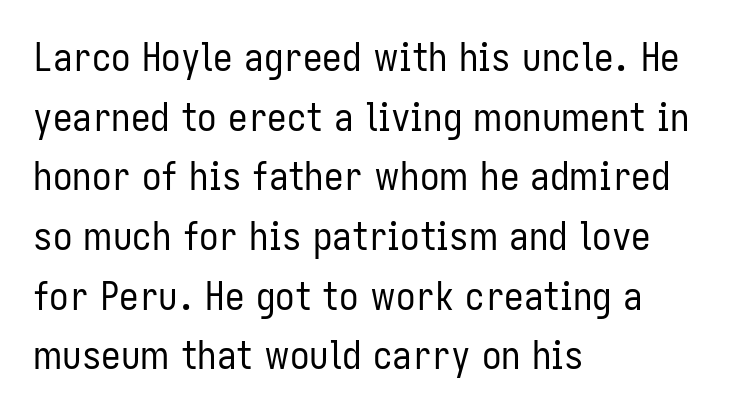
Reading down the block, your eye returns to a fixed left position each line. It's the straight-up-and-down kind of type. Baseline-to-baseline distance is the conventional proportion of letter height. Varying glyph widths throughout — classic text-font behaviour. Counters stay open thanks to moderate or lighter strokes.
